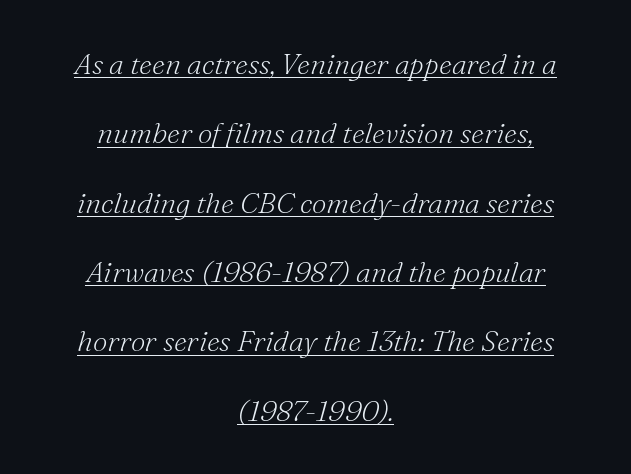
The image shows 29 px light serif type, italic (leaning right); set centered, loose line spacing (2.39x), normal letter spacing, underlined; medium stroke contrast and a small x-height.
